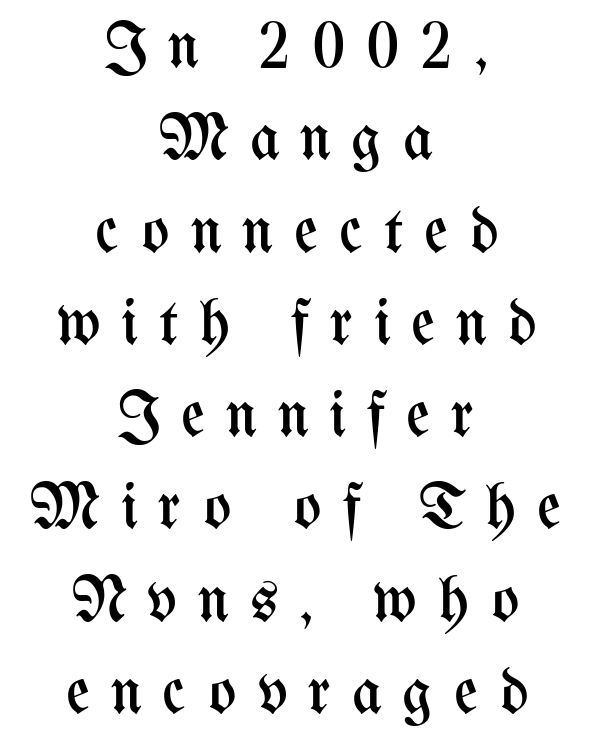
The image shows 65 px regular-weight, condensed type, upright; set centered, normal line spacing (1.42x), unusually wide letter spacing (+0.32 em), not underlined; medium stroke contrast and a medium x-height.
